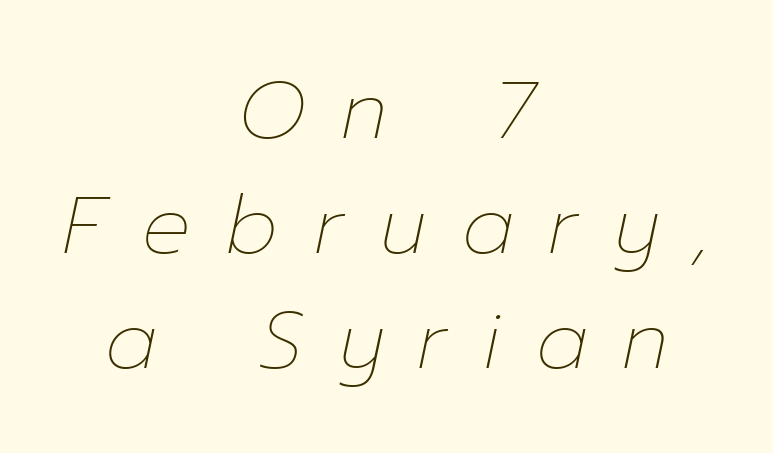
{"italic": "yes", "lean": "right", "slant_degrees": 12, "bold": "no", "weight": "thin", "width": "normal", "stroke_contrast": "low", "x_height": "medium", "monospaced": "no", "underline": "no", "align": "center", "line_spacing": "normal", "line_spacing_ratio": 1.44, "letter_spacing": "wide", "letter_spacing_em": 0.45, "glyph_px": 80}
